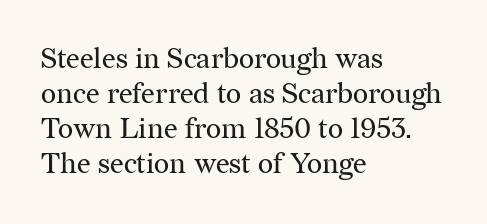
{"serif": "yes", "italic": "no", "bold": "no", "weight": "regular", "width": "normal", "stroke_contrast": "medium", "x_height": "medium", "monospaced": "no", "underline": "no", "align": "left", "line_spacing_ratio": 1.21, "letter_spacing": "normal", "letter_spacing_em": 0.0, "glyph_px": 29}
